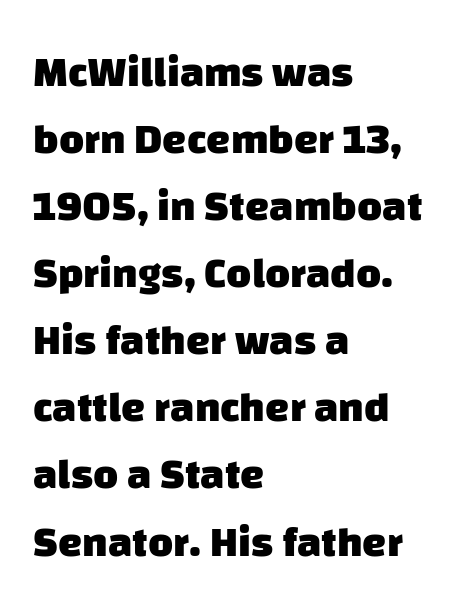
This sample uses a sans-serif face. Honestly, the row spacing looks completely unremarkable. Heavy-handed strokes throughout: this text is bold. The area under the type is left untouched.
